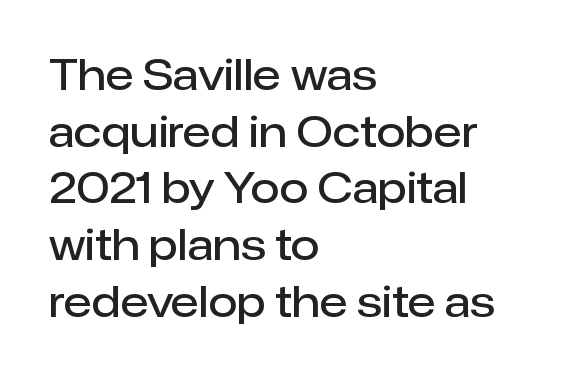
{"serif": "no", "italic": "no", "bold": "semi", "weight": "semibold", "width": "normal", "stroke_contrast": "low", "x_height": "medium", "monospaced": "no", "underline": "no", "align": "left", "line_spacing": "normal", "line_spacing_ratio": 1.35, "letter_spacing": "normal", "letter_spacing_em": 0.0, "glyph_px": 42}
